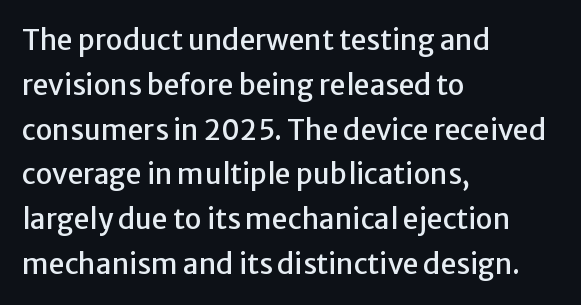
Letterform terminals end flat and unadorned throughout the passage. Here the glyphs are tracked normally, forming tight word shapes. Each row of text sits above clean, open space. Tall strokes in this sample are plumb rather than angled.
